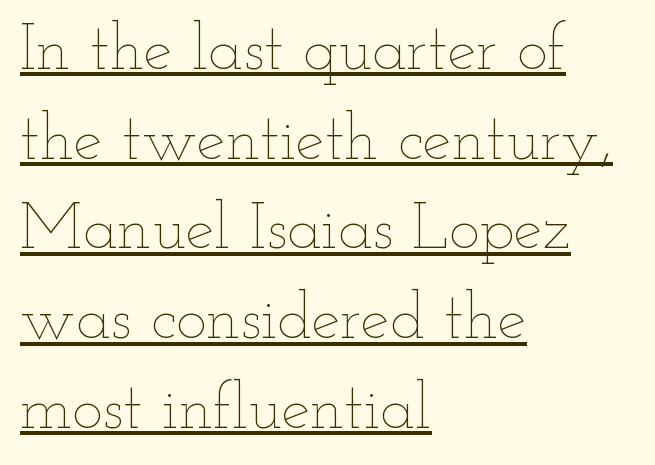
The image shows 65 px thin, wide type, upright; set left-aligned, normal line spacing (1.38x), normal letter spacing, underlined; low stroke contrast and a small x-height.
